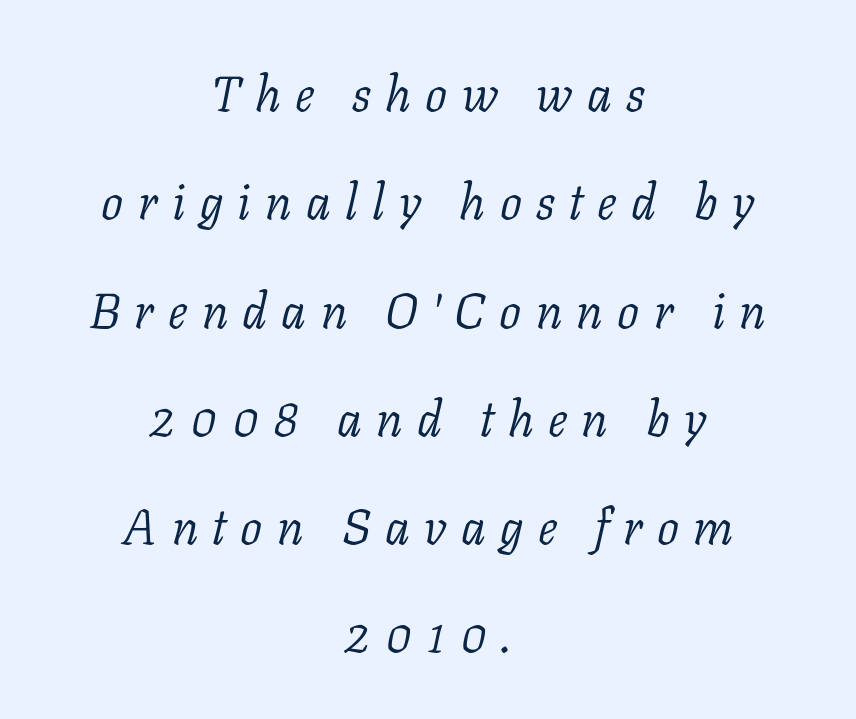
The image shows 49 px light serif type, italic (leaning right); set centered, loose line spacing (2.21x), unusually wide letter spacing (+0.29 em), not underlined; low stroke contrast and a medium x-height.
